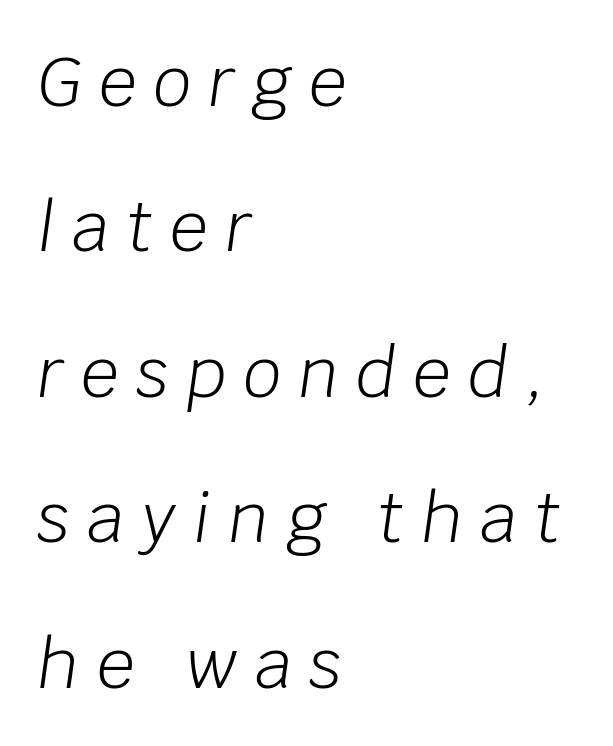
The image shows 67 px light type, italic (leaning right); set left-aligned, loose line spacing (2.17x), unusually wide letter spacing (+0.26 em), not underlined; low stroke contrast and a large x-height.
